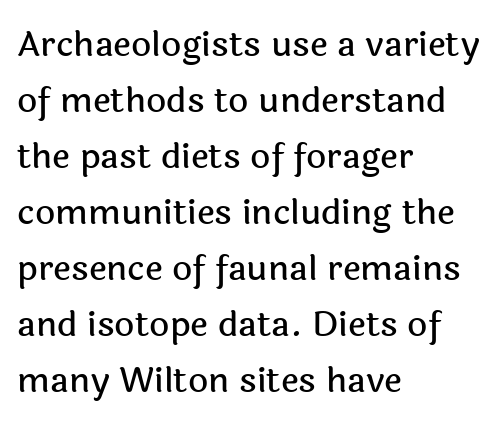
The glyphs in this specimen are sans serif. The passage shown is typed in a proportional face where columns would drift. The lines are quadded left. Tracking here is standard; glyphs follow each other at the usual distance. Upright lettering throughout.
